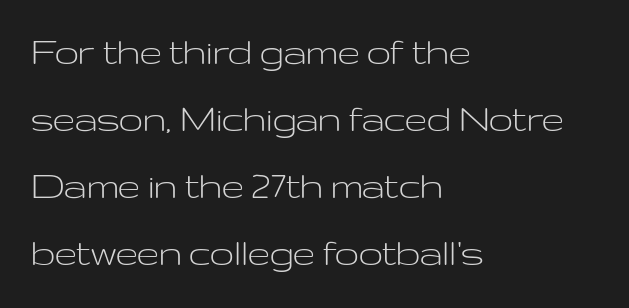
Here the designer chose a conventional face with non-uniform glyph widths. The axis of the letterforms is exactly vertical. You can tell from the bare stems that sans-serif type was used. Vertically, the passage feels balanced, rows spaced as you'd expect. Between one letter and the next there's only the usual sliver of space.
